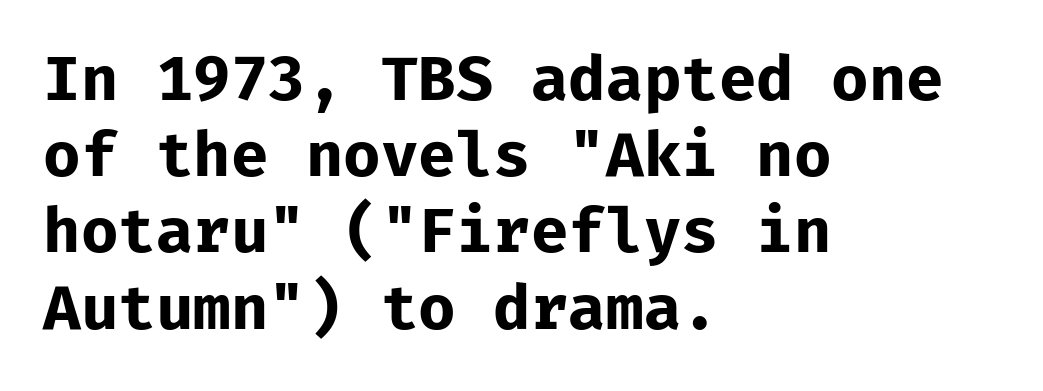
Q: Is the text bold? A: Yes.
Q: Is the text italic (slanted)? A: No, it is upright.
Q: Is the typeface a serif or a sans-serif typeface? A: Sans-serif.
Q: Is the text underlined? A: No.
Q: How is the paragraph aligned? A: Left-aligned.
Q: Is the spacing between letters normal or unusually wide? A: Normal.
Q: Is the spacing between lines tight, normal or loose? A: Normal.
Q: Width (condensed, normal, or wide)? A: Normal.
Q: Stroke contrast? A: Low.
Q: x-height? A: Medium.
Q: Monospaced? A: Yes.
